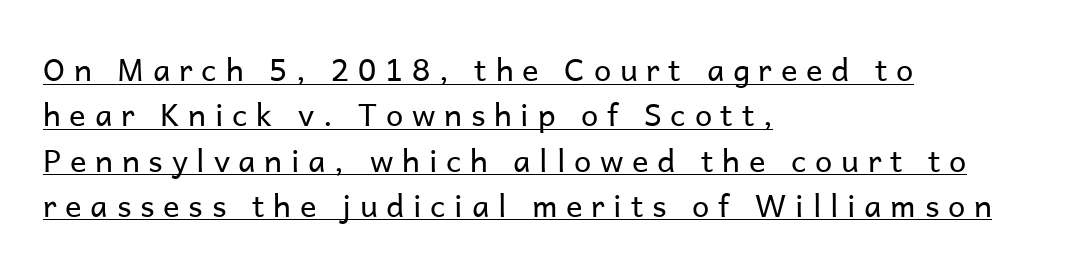
The image shows 31 px regular-weight sans-serif type, upright; set left-aligned, normal line spacing (1.46x), unusually wide letter spacing (+0.28 em), underlined; low stroke contrast and a medium x-height.
